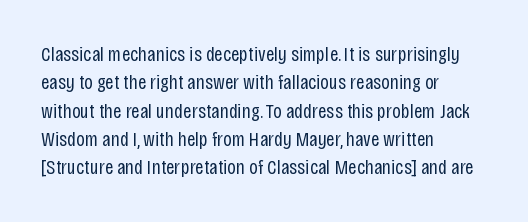
Q: Is the text bold? A: No.
Q: Is the text italic (slanted)? A: No, it is upright.
Q: Is the text underlined? A: No.
Q: How is the paragraph aligned? A: Left-aligned.
Q: Is the spacing between letters normal or unusually wide? A: Normal.
Q: Is the spacing between lines tight, normal or loose? A: Normal.
